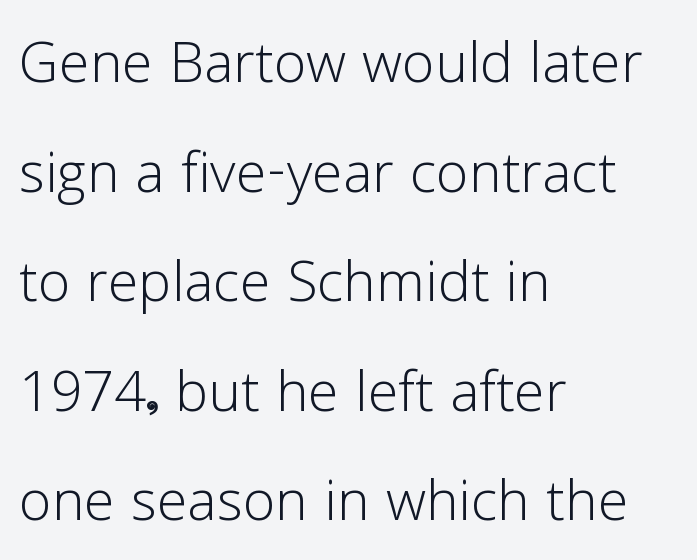
The image shows 74 px light sans-serif type, upright; set left-aligned, normal line spacing (1.48x), normal letter spacing, not underlined; low stroke contrast and a medium x-height.
